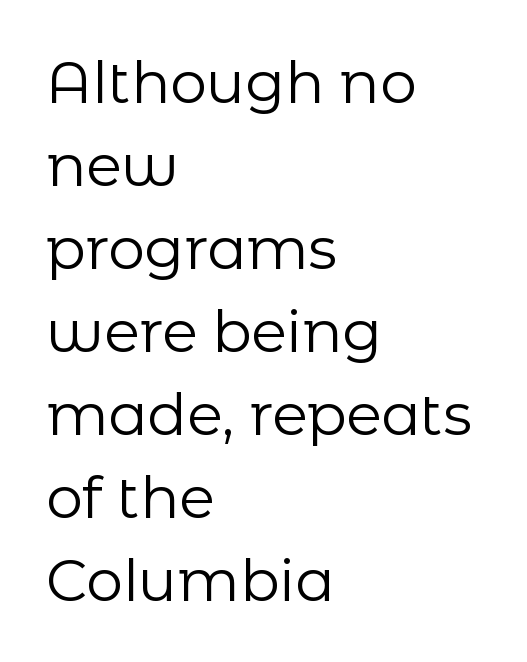
Does the leading feel generous? No, just average. Descenders hang freely into open space. You could call the tracking neutral — neither tight nor loose. These lines are rendered in a variable-pitch font.
